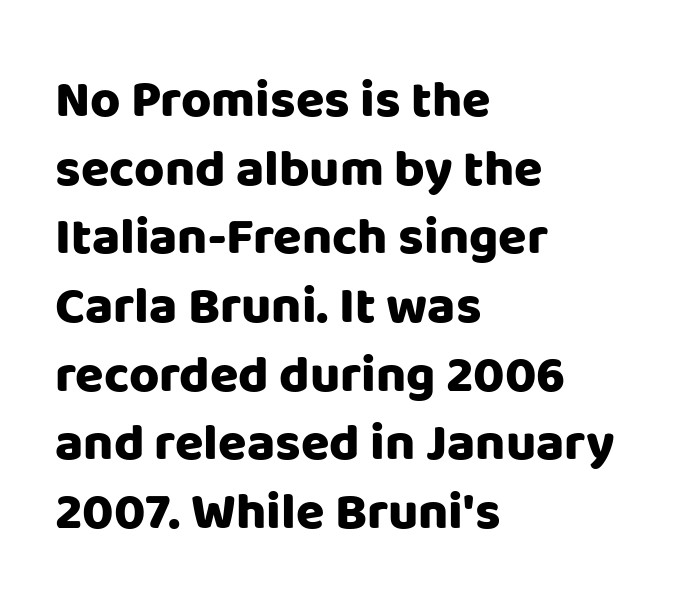
I'd call this a sans setting — the letters go barefoot. Vertical spacing — default. Tall strokes in this sample are plumb rather than angled. Anything drawn beneath the words? Only blank space. If you drew a ruler down the left edge, every line would touch it. Thick stems and heavy bowls — unmistakably bold.
